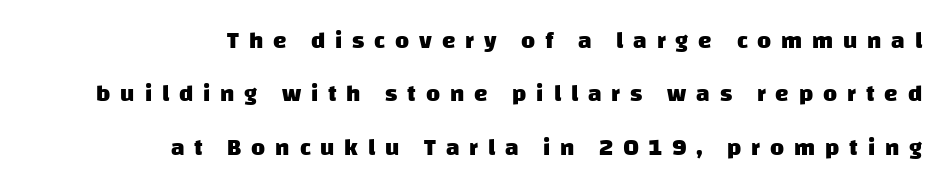
Between one letter and the next there's a generous, obvious gap. How heavy is the stroke? Heavy — this is a bold. No word sits above an underline. Leftover space on each line is placed entirely before the opening word. If you measured baseline to baseline, you'd find a long distance.
